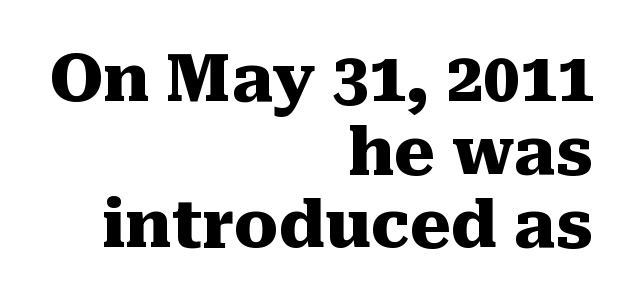
The image shows 65 px heavy serif type, upright; set right-aligned, tight line spacing (1.12x), normal letter spacing, not underlined; medium stroke contrast and a medium x-height.
